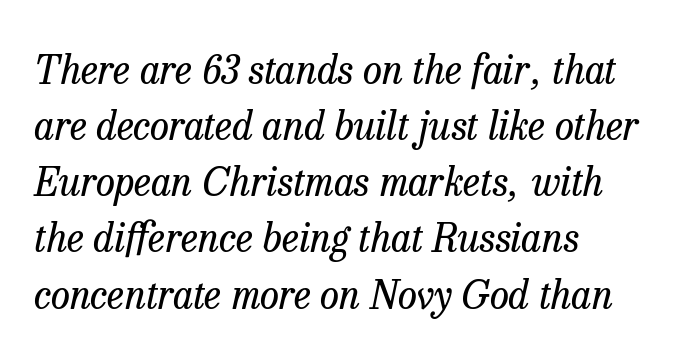
{"serif": "yes", "italic": "yes", "lean": "right", "slant_degrees": 13, "bold": "no", "weight": "regular", "width": "normal", "stroke_contrast": "low", "x_height": "medium", "monospaced": "no", "underline": "no", "align": "left", "line_spacing": "normal", "line_spacing_ratio": 1.44, "letter_spacing": "normal", "letter_spacing_em": 0.0, "glyph_px": 39}
